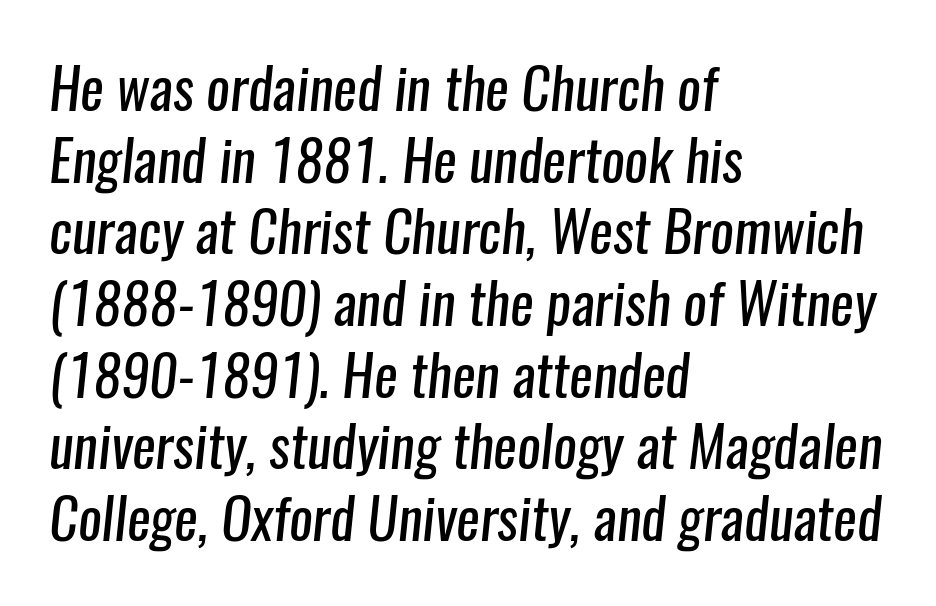
The image shows 56 px regular-weight, condensed sans-serif type; set left-aligned, normal line spacing (1.28x), normal letter spacing, not underlined; low stroke contrast and a medium x-height.
